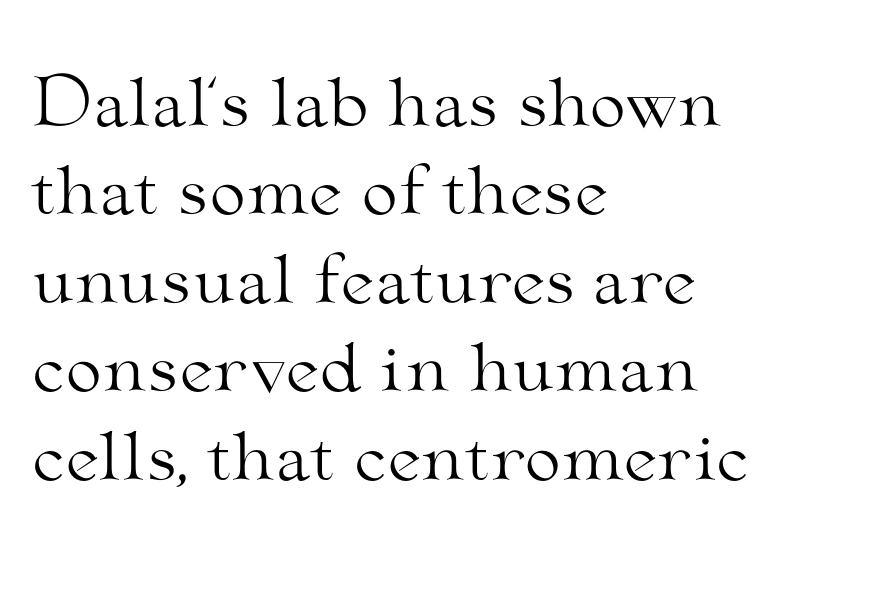
Glyph-to-glyph distance matches everyday printed text. Any mark beneath the type? The region is blank. The rendering uses natural spacing where letterforms have individual widths. The weight would be labelled regular, book, light, or lighter still. The face used here is seriffed, in the tradition of book romans.
